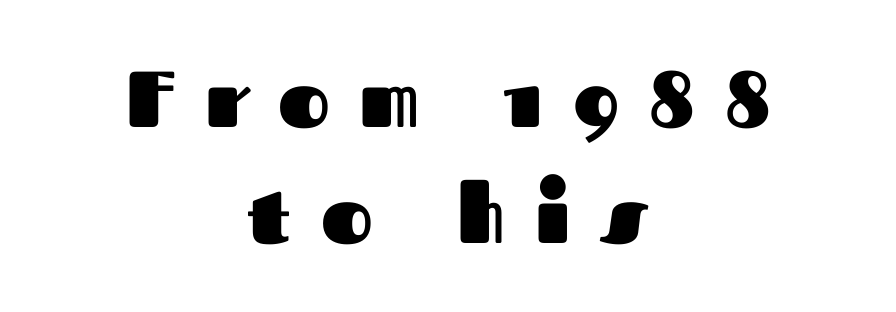
{"serif": "no", "italic": "no", "bold": "yes", "weight": "heavy", "width": "normal", "stroke_contrast": "medium", "x_height": "medium", "monospaced": "no", "underline": "no", "align": "center", "line_spacing": "normal", "line_spacing_ratio": 1.47, "letter_spacing": "wide", "letter_spacing_em": 0.38, "glyph_px": 79}
